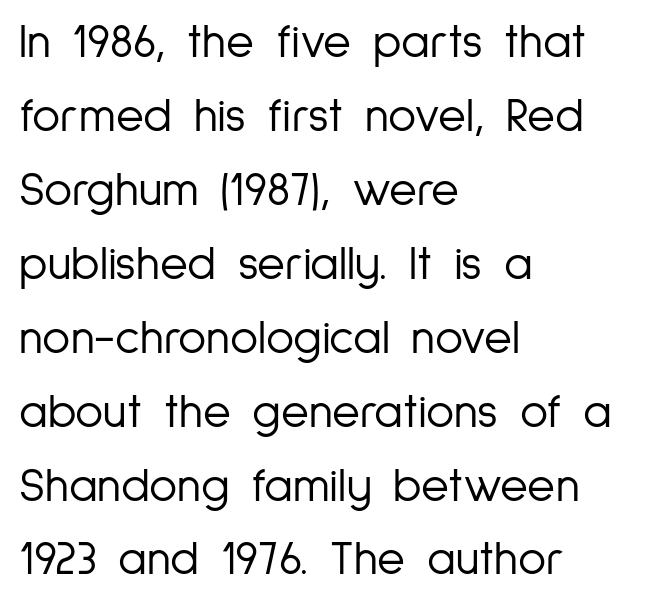
Letters have the restrained weight of plain body copy at most. The leading is moderate, giving the passage an even texture. Honestly, the letter spacing is just normal — you wouldn't notice it. If you drew a line through each stem, it would be perfectly vertical.
